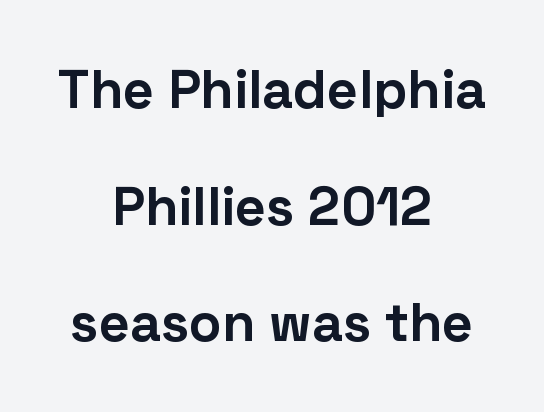
Q: Is the text bold? A: Yes.
Q: Is the text italic (slanted)? A: No, it is upright.
Q: Is the typeface a serif or a sans-serif typeface? A: Sans-serif.
Q: Is the text underlined? A: No.
Q: How is the paragraph aligned? A: Centered.
Q: Is the spacing between letters normal or unusually wide? A: Normal.
Q: Is the spacing between lines tight, normal or loose? A: Loose.
Q: Width (condensed, normal, or wide)? A: Normal.
Q: Stroke contrast? A: Low.
Q: x-height? A: Medium.
Q: Monospaced? A: No.
